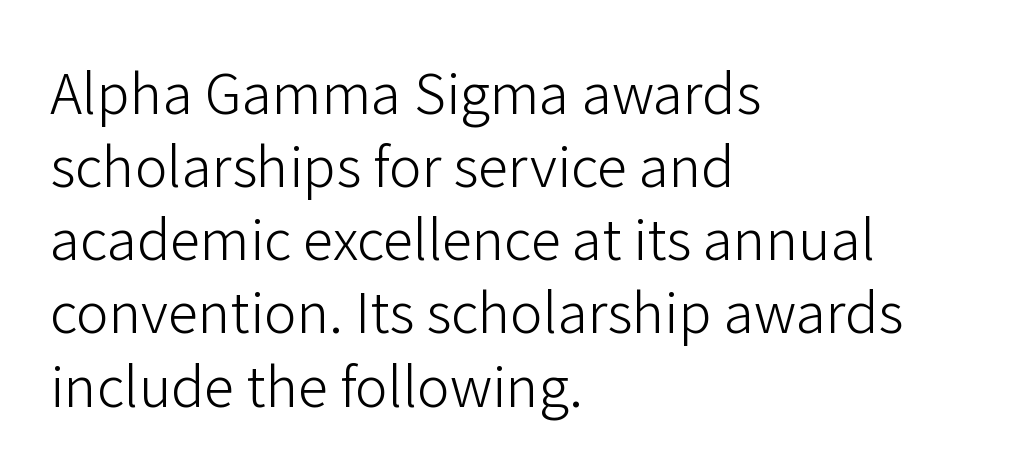
The image shows 55 px light sans-serif type, upright; set left-aligned, normal line spacing (1.33x), normal letter spacing, not underlined; low stroke contrast and a medium x-height.
